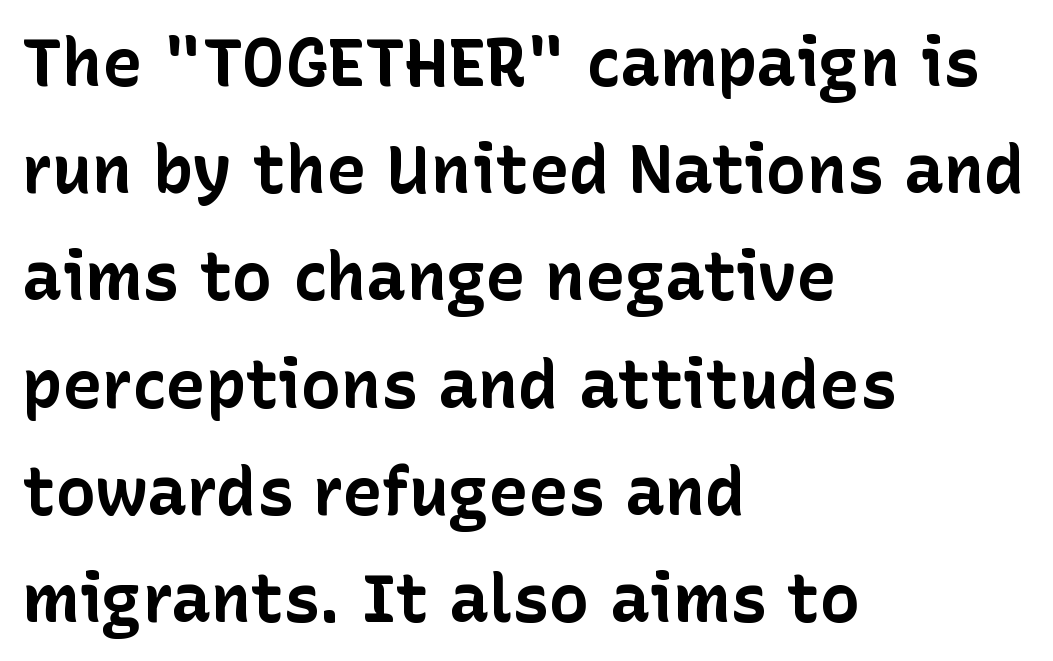
Is there much room between lines? A standard amount, neither cramped nor airy. The passage shown is typeset with a sans-serif family. Reading down the block, your eye returns to a fixed left position each line. Is there any slant? The stems are plumb. Beneath every word, the page is bare.
